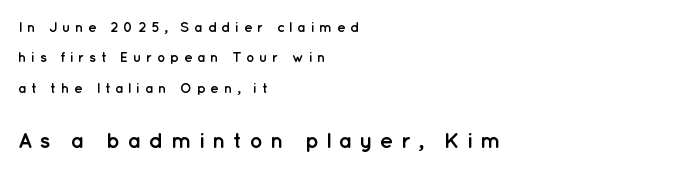
Compared with a centered layout, this one pins lines to the left instead. Pretty heavy lettering here — definitely bold. Two sizes are in play, and the larger belongs to the second block. In terms of letterspacing, this is a distinctly airy, spread setting.
